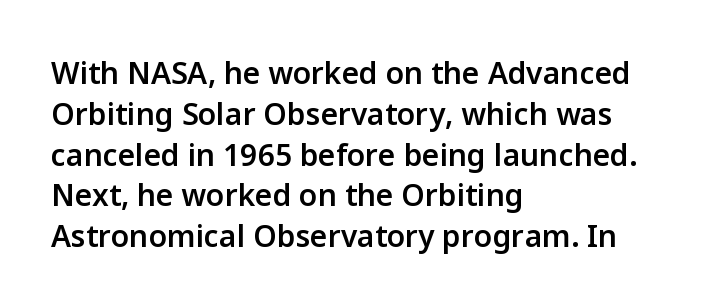
The image shows 30 px semibold sans-serif type, upright; set left-aligned, normal line spacing (1.36x), normal letter spacing, not underlined; low stroke contrast and a medium x-height.
